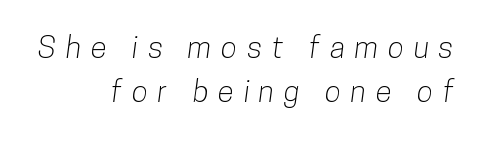
Q: Is the typeface a serif or a sans-serif typeface? A: Sans-serif.
Q: Is the text underlined? A: No.
Q: How is the paragraph aligned? A: Right-aligned.
Q: Is the spacing between letters normal or unusually wide? A: Unusually wide.
Q: Is the spacing between lines tight, normal or loose? A: Normal.
Q: Width (condensed, normal, or wide)? A: Condensed.
Q: Stroke contrast? A: Low.
Q: x-height? A: Medium.
Q: Monospaced? A: No.
